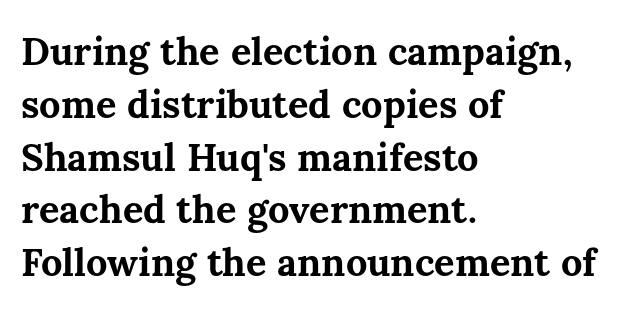
{"italic": "no", "bold": "yes", "weight": "bold", "width": "normal", "stroke_contrast": "medium", "x_height": "medium", "monospaced": "no", "underline": "no", "align": "left", "line_spacing": "normal", "line_spacing_ratio": 1.39, "letter_spacing": "normal", "letter_spacing_em": 0.0, "glyph_px": 38}
